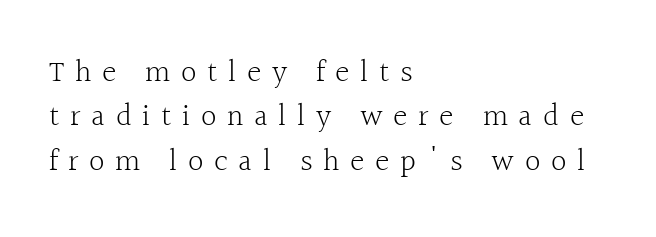
{"serif": "yes", "italic": "no", "bold": "no", "weight": "light", "width": "normal", "x_height": "medium", "monospaced": "no", "underline": "no", "align": "left", "line_spacing": "normal", "line_spacing_ratio": 1.43, "letter_spacing": "wide", "letter_spacing_em": 0.34, "glyph_px": 31}
